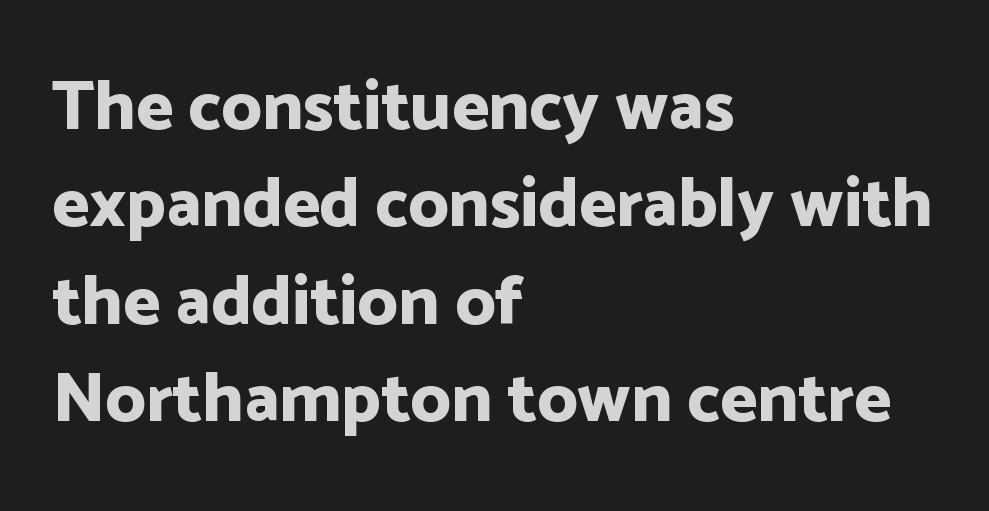
The image shows 70 px bold sans-serif type, upright; set left-aligned, normal line spacing (1.39x), normal letter spacing, not underlined; low stroke contrast and a medium x-height.
